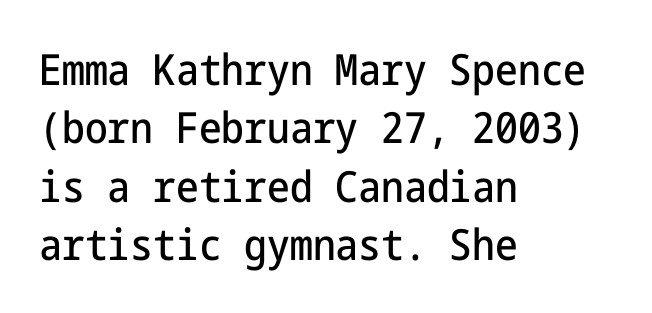
Q: Is the text italic (slanted)? A: No, it is upright.
Q: Is the typeface a serif or a sans-serif typeface? A: Sans-serif.
Q: Is the text underlined? A: No.
Q: How is the paragraph aligned? A: Left-aligned.
Q: Is the spacing between letters normal or unusually wide? A: Normal.
Q: Is the spacing between lines tight, normal or loose? A: Normal.
Q: Width (condensed, normal, or wide)? A: Condensed.
Q: Stroke contrast? A: Low.
Q: x-height? A: Medium.
